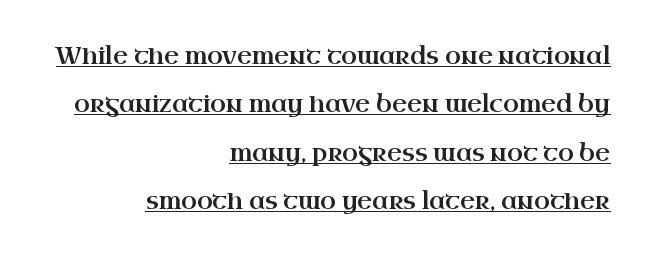
The image shows 23 px text type, upright; set right-aligned, loose line spacing (2.1x), normal letter spacing, underlined.
